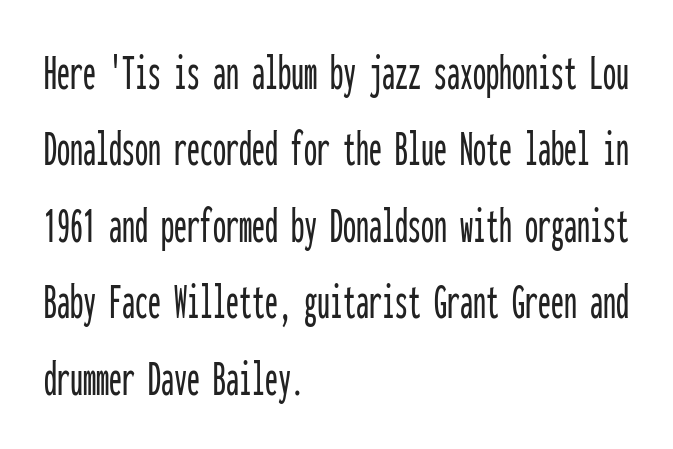
The image shows 52 px condensed sans-serif type, upright, monospaced; set left-aligned, normal line spacing (1.47x), normal letter spacing, not underlined; low stroke contrast and a medium x-height.
